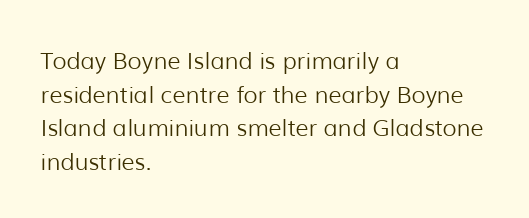
What stands out about the letter spacing? Nothing — it is the standard amount. Type without underlining. You can tell it's not italic because the verticals are truly vertical. Is there much room between lines? A standard amount, neither cramped nor airy.
